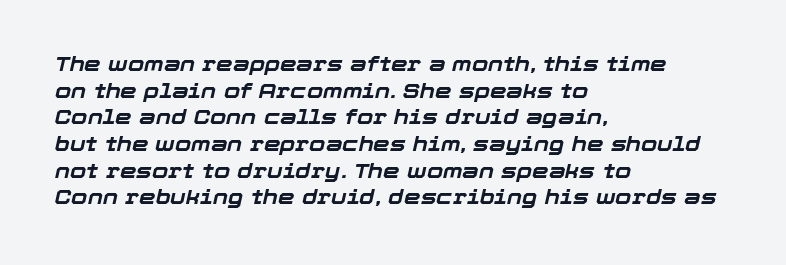
Honestly, there is no underline to notice here at all. This is oblique type, the kind used for emphasis or titles. A typesetter would call this leading conventional body-copy spacing. Which margin do the lines hug? The left one — the right edge is uneven. Heft: maximum for text — a bold. Nobody touched the tracking dial on this one.
